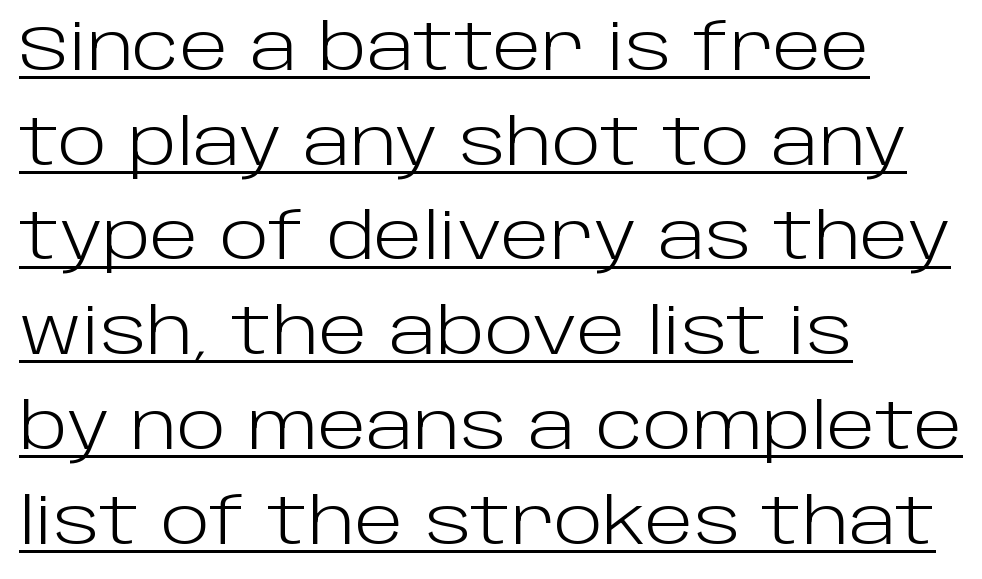
The image shows 64 px light sans-serif type, upright; set left-aligned, normal line spacing (1.48x), normal letter spacing, underlined; low stroke contrast and a large x-height.
